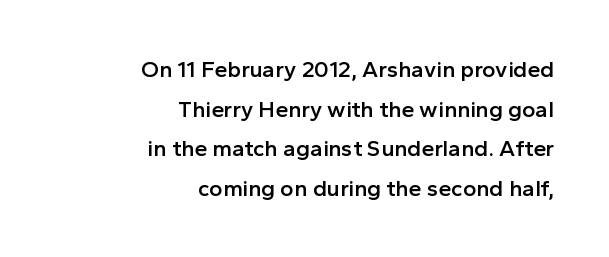
How heavy is the stroke? Medium-heavy — a semibold, shy of bold. Tall strokes in this sample are plumb rather than angled. Just letters on the line, the space beneath them empty. Nothing unusual about the tracking: characters are spaced as the font intends.
